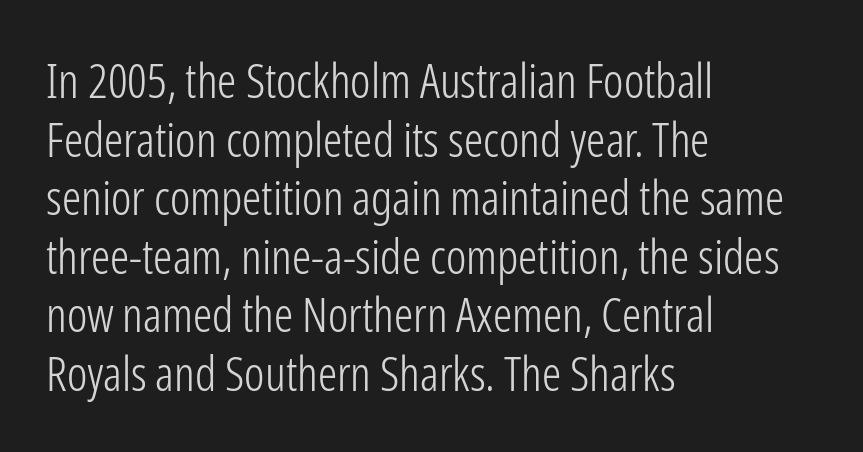
Q: Is the text bold? A: No.
Q: Is the text italic (slanted)? A: No, it is upright.
Q: Is the typeface a serif or a sans-serif typeface? A: Sans-serif.
Q: Is the text underlined? A: No.
Q: How is the paragraph aligned? A: Left-aligned.
Q: Is the spacing between letters normal or unusually wide? A: Normal.
Q: Width (condensed, normal, or wide)? A: Condensed.
Q: Stroke contrast? A: Low.
Q: x-height? A: Medium.
Q: Monospaced? A: No.
